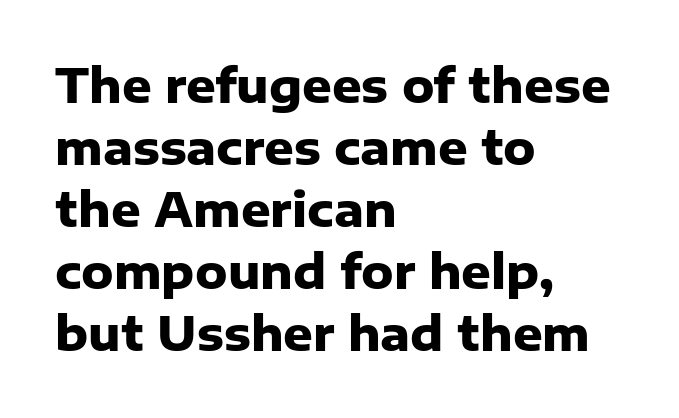
The image shows 46 px heavy sans-serif type, upright; set left-aligned, normal line spacing (1.35x), normal letter spacing, not underlined; low stroke contrast and a medium x-height.
